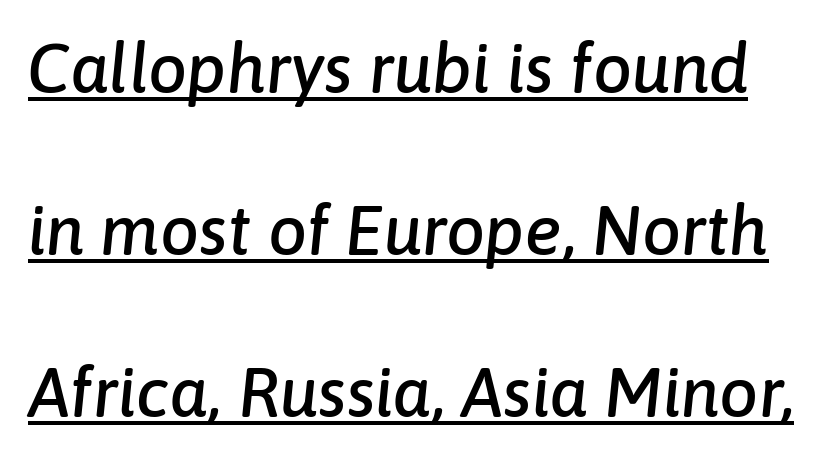
Q: Is the text italic (slanted)? A: Yes, it leans right by about 6 degrees.
Q: Is the text underlined? A: Yes.
Q: Is the spacing between letters normal or unusually wide? A: Normal.
Q: Is the spacing between lines tight, normal or loose? A: Loose.
Q: Width (condensed, normal, or wide)? A: Normal.
Q: Stroke contrast? A: Low.
Q: x-height? A: Medium.
Q: Monospaced? A: No.
